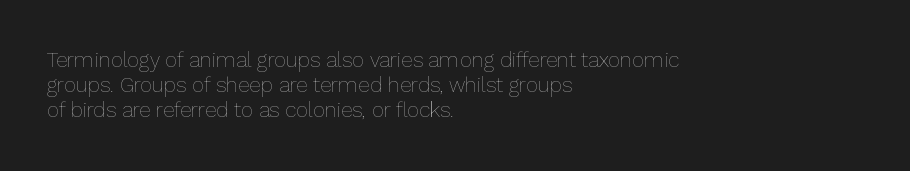
Q: Is the text bold? A: No.
Q: Is the text italic (slanted)? A: No, it is upright.
Q: Is the text underlined? A: No.
Q: How is the paragraph aligned? A: Left-aligned.
Q: Is the spacing between letters normal or unusually wide? A: Normal.
